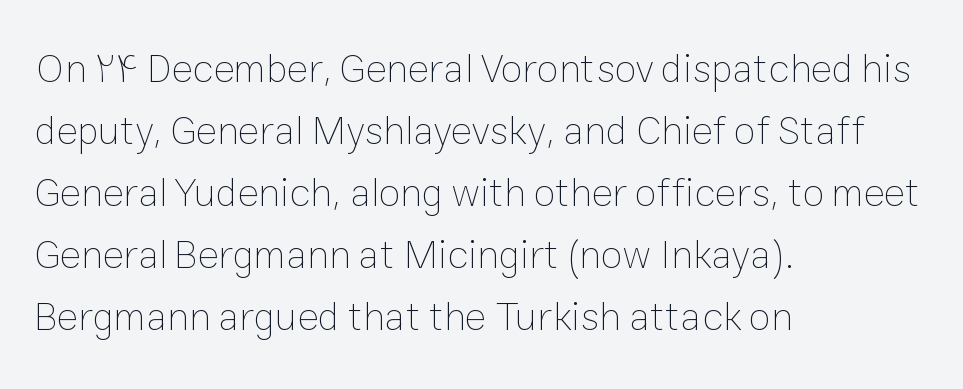
Reading down the block, your eye returns to a fixed left position each line. The letters advance in unequal steps, a hallmark of proportional type. This sample keeps an unexceptional amount of space between lines. Posture: vertical. The line texture is even and compact thanks to regular tracking. Letters rest on an invisible, unmarked baseline.
